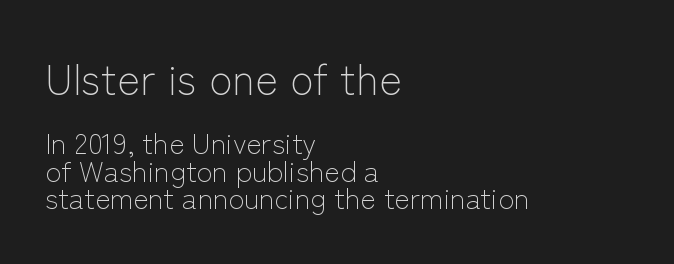
These lines stack with their left ends in a neat column. Tightly led — the rows are bunched. The earlier block is typeset at a bigger size than the later block. Stroke thickness stays within the range of a standard reading face or lighter. Observe the absence of serifs on each vertical stroke in this sample.
